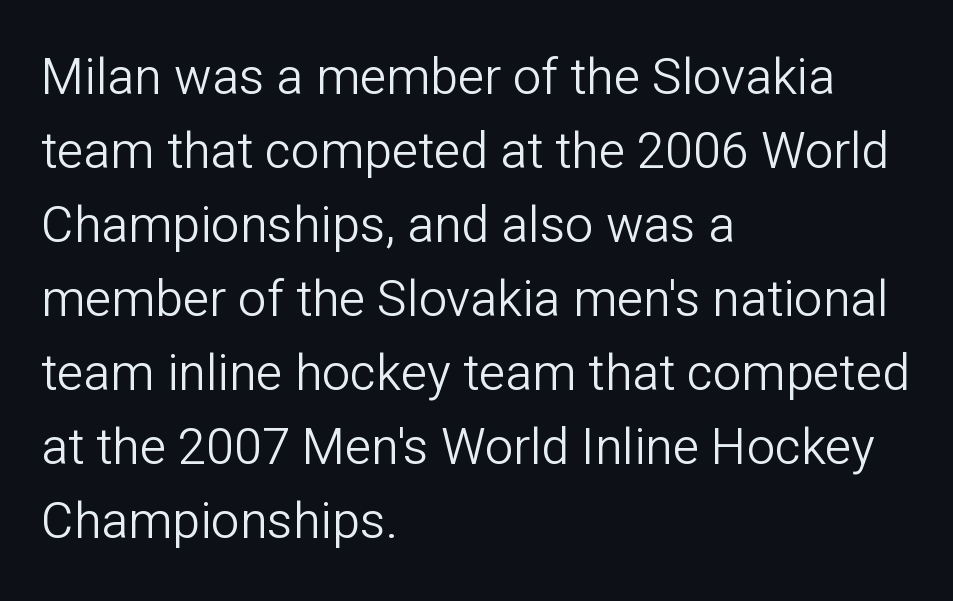
{"serif": "no", "italic": "no", "bold": "no", "weight": "light", "width": "normal", "stroke_contrast": "low", "x_height": "medium", "monospaced": "no", "underline": "no", "align": "left", "line_spacing": "normal", "line_spacing_ratio": 1.48, "letter_spacing": "normal", "letter_spacing_em": 0.0, "glyph_px": 50}
